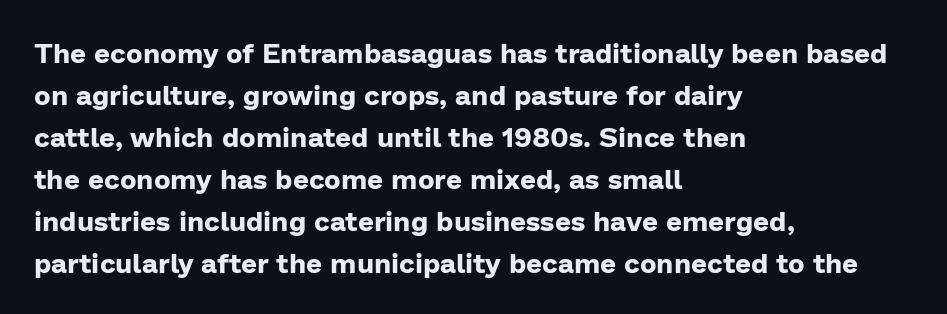
{"serif": "no", "italic": "no", "bold": "yes", "weight": "bold", "width": "normal", "stroke_contrast": "low", "x_height": "medium", "monospaced": "no", "underline": "no", "align": "left", "line_spacing": "normal", "line_spacing_ratio": 1.5, "letter_spacing": "normal", "letter_spacing_em": 0.0, "glyph_px": 28}
